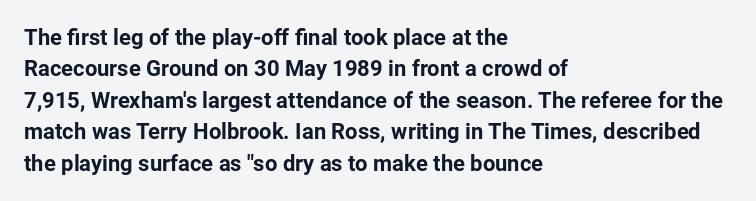
Q: Is the text bold? A: Yes.
Q: Is the text italic (slanted)? A: No, it is upright.
Q: Is the text underlined? A: No.
Q: How is the paragraph aligned? A: Left-aligned.
Q: Is the spacing between letters normal or unusually wide? A: Normal.
Q: Is the spacing between lines tight, normal or loose? A: Normal.
